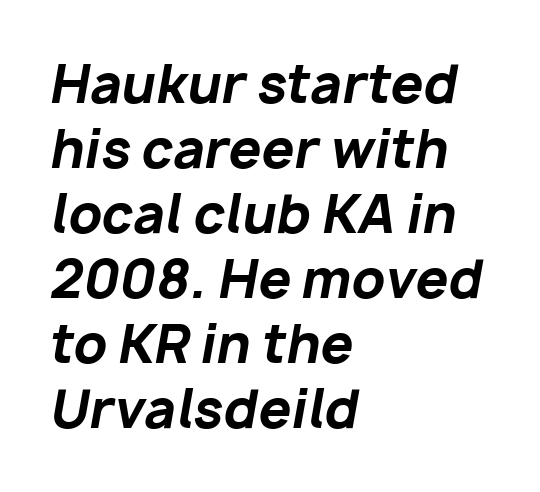
{"italic": "yes", "lean": "right", "slant_degrees": 10, "bold": "yes", "weight": "bold", "width": "normal", "stroke_contrast": "low", "x_height": "medium", "monospaced": "no", "underline": "no", "align": "left", "line_spacing": "normal", "line_spacing_ratio": 1.25, "letter_spacing": "normal", "letter_spacing_em": 0.0, "glyph_px": 52}
